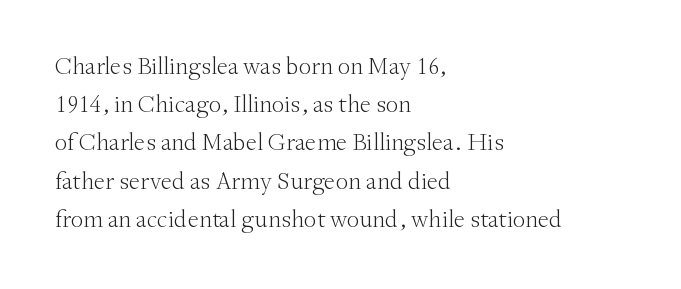
Q: Is the text bold? A: No.
Q: Is the text italic (slanted)? A: No, it is upright.
Q: Is the text underlined? A: No.
Q: How is the paragraph aligned? A: Left-aligned.
Q: Is the spacing between letters normal or unusually wide? A: Normal.
Q: Is the spacing between lines tight, normal or loose? A: Normal.
